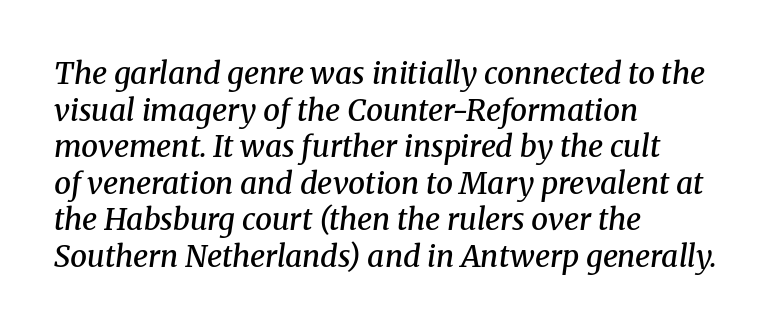
The image shows 30 px semibold serif type, italic (leaning right); set left-aligned, line spacing 1.22x, normal letter spacing, not underlined; medium stroke contrast and a medium x-height.
